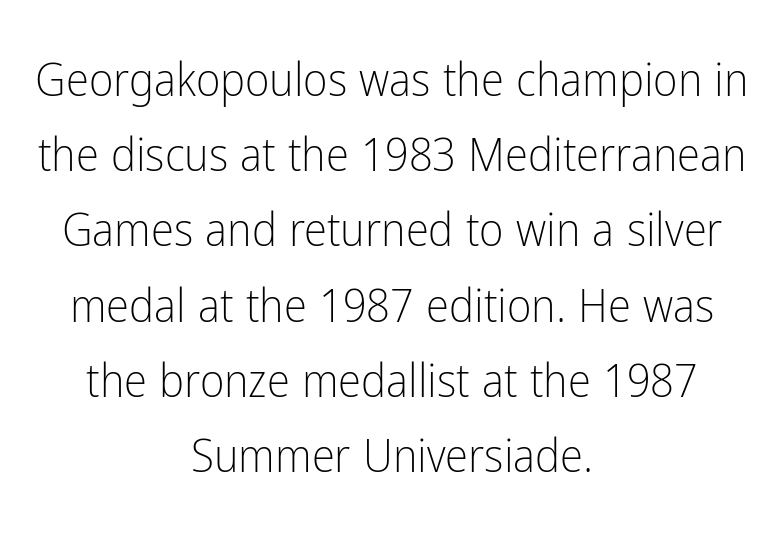
{"serif": "no", "italic": "no", "bold": "no", "weight": "light", "width": "condensed", "stroke_contrast": "low", "x_height": "medium", "monospaced": "no", "underline": "no", "align": "center", "line_spacing": "normal", "line_spacing_ratio": 1.6, "letter_spacing": "normal", "letter_spacing_em": 0.0, "glyph_px": 47}
